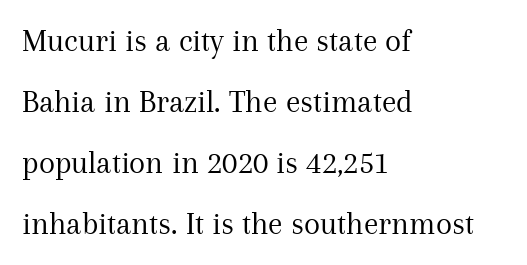
The image shows 33 px regular-weight serif type, upright; set left-aligned, line spacing 1.85x, normal letter spacing, not underlined; medium stroke contrast and a medium x-height.
